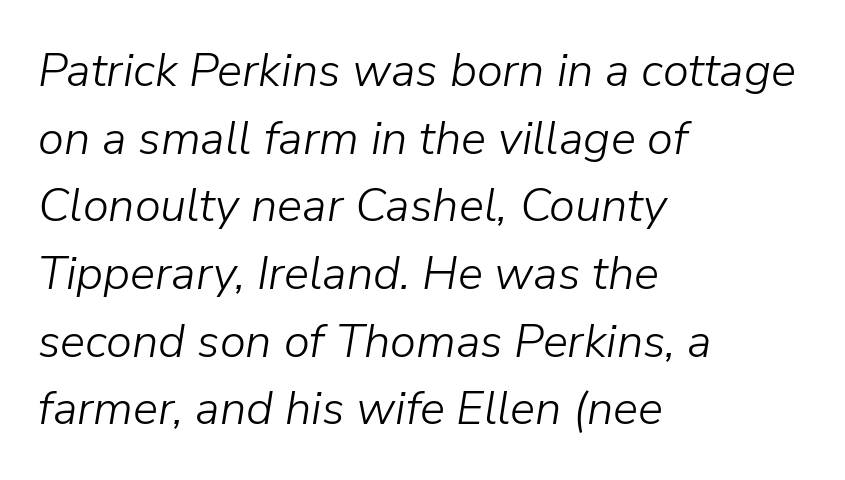
Tracking here is standard; glyphs follow each other at the usual distance. A typesetter would call this proportional, since set widths differ per character. Each stroke keeps to a modest, everyday thickness or less. The area under the type is left untouched. These lines sit exactly where default settings would place them. Slanted lettering throughout.
